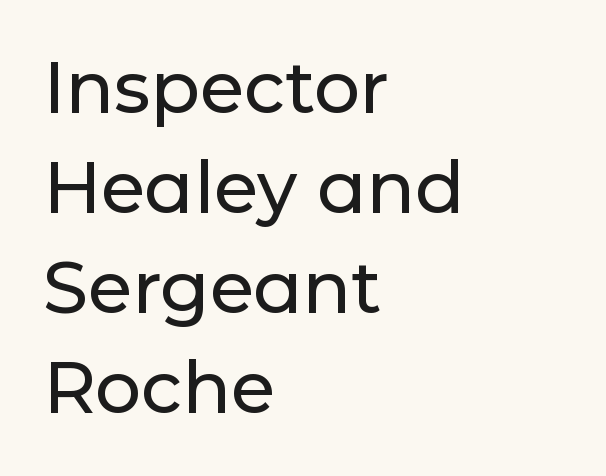
The lines in this sample share a left origin and differ only in where they stop. Lines of text with bare space underneath. Baseline-to-baseline distance is the conventional proportion of letter height. Ascenders rise straight up at ninety degrees. Each letter keeps its own natural width here, so spacing adapts to shape. Font category for this specimen: sans-serif.
